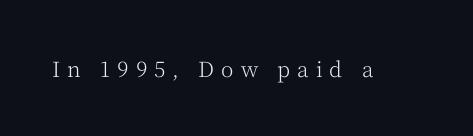
{"italic": "no", "bold": "no", "underline": "no", "letter_spacing": "wide", "letter_spacing_em": 0.33, "glyph_px": 21}
